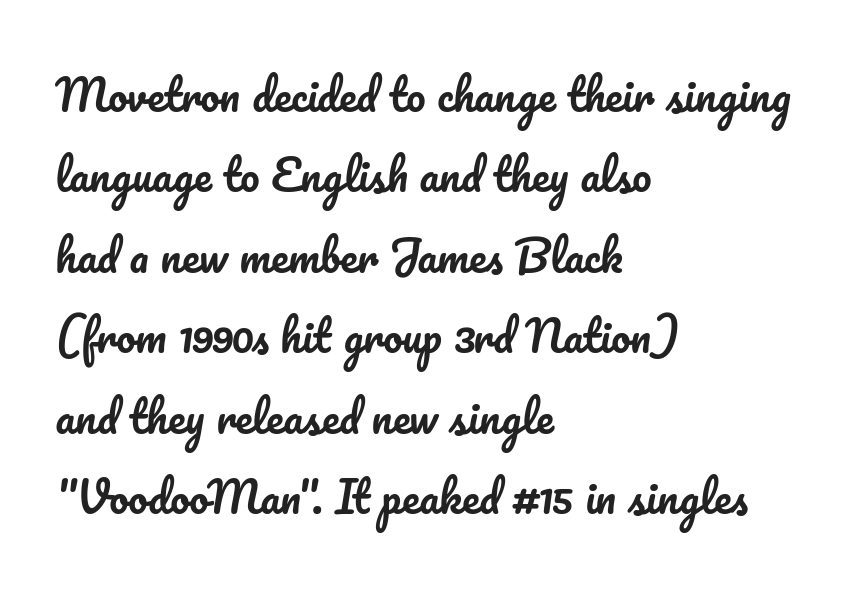
Each line starts at the same left margin while the right side varies. A typesetter would call this zero additional tracking. The passage shown is typed in a proportional face where columns would drift. Decoration check: the copy has no underline.
